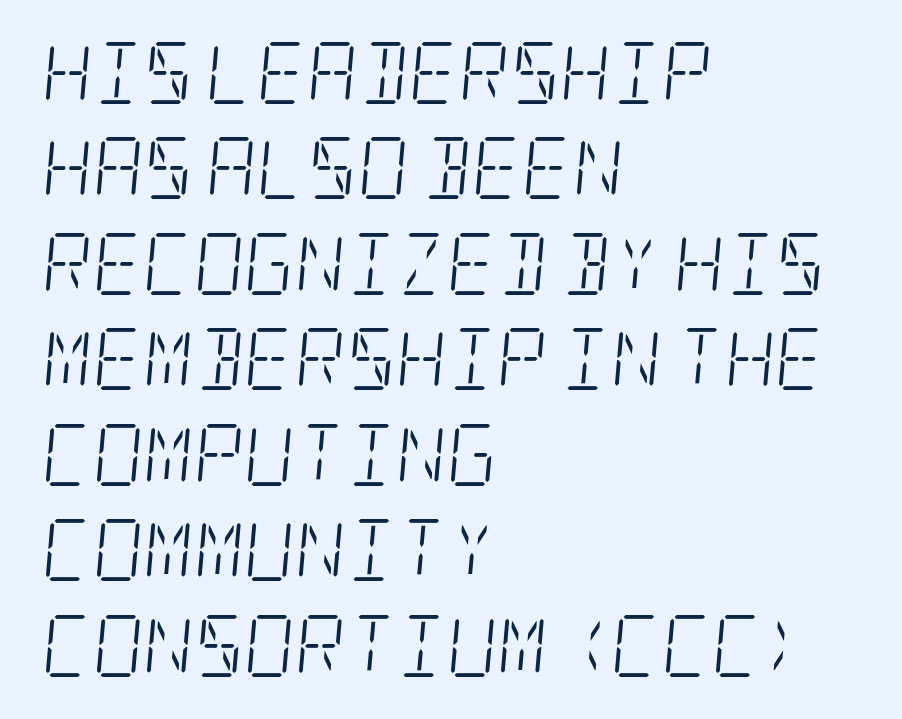
{"serif": "yes", "italic": "yes", "lean": "right", "slant_degrees": 5, "bold": "no", "weight": "light", "width": "condensed", "stroke_contrast": "low", "x_height": "large", "underline": "no", "align": "left", "line_spacing": "normal", "line_spacing_ratio": 1.54, "letter_spacing": "normal", "letter_spacing_em": 0.0, "glyph_px": 62}
